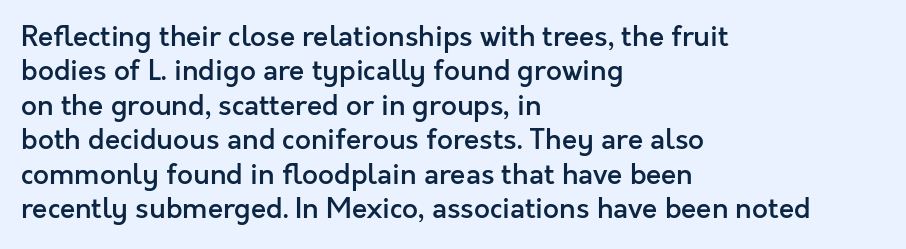
Q: Is the text bold? A: Semi-bold.
Q: Is the text italic (slanted)? A: No, it is upright.
Q: Is the typeface a serif or a sans-serif typeface? A: Sans-serif.
Q: Is the text underlined? A: No.
Q: How is the paragraph aligned? A: Left-aligned.
Q: Is the spacing between letters normal or unusually wide? A: Normal.
Q: Width (condensed, normal, or wide)? A: Normal.
Q: x-height? A: Medium.
Q: Monospaced? A: No.
